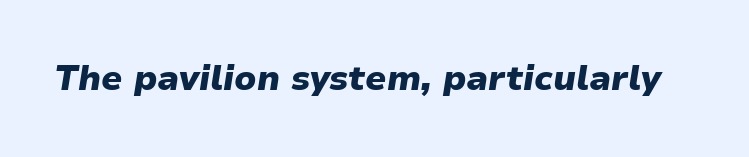
Q: Is the text bold? A: Yes.
Q: Is the text italic (slanted)? A: Yes, it leans right by about 9 degrees.
Q: Is the text underlined? A: No.
Q: Is the spacing between letters normal or unusually wide? A: Normal.
Q: Width (condensed, normal, or wide)? A: Normal.
Q: Stroke contrast? A: Low.
Q: x-height? A: Medium.
Q: Monospaced? A: No.
